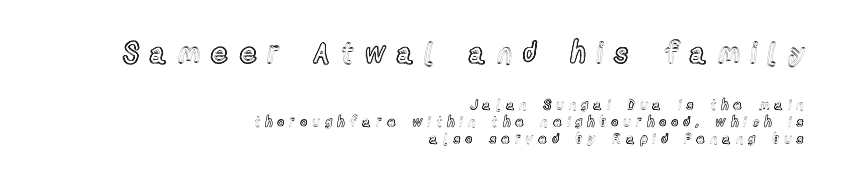
The image shows 29 px condensed type; set right-aligned, line spacing 1.23x, unusually wide letter spacing (+0.4 em), not underlined; the first (top) block is 2.07x larger; a medium x-height.
